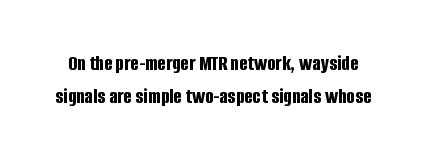
The image shows 22 px bold type, upright; set normal line spacing (1.52x), normal letter spacing, not underlined.
